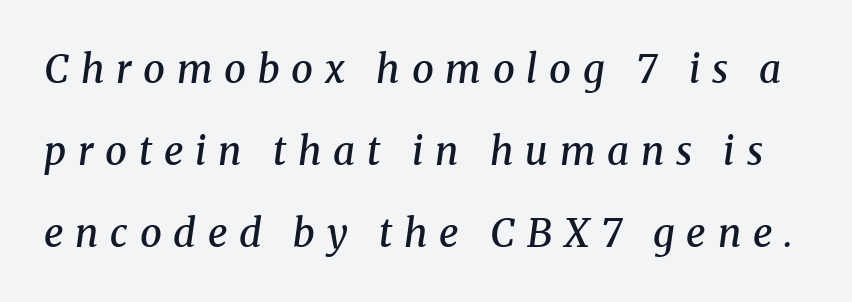
The image shows 39 px semibold serif type, italic (leaning right); set loose line spacing (2.1x), unusually wide letter spacing (+0.3 em), not underlined; medium stroke contrast and a medium x-height.
